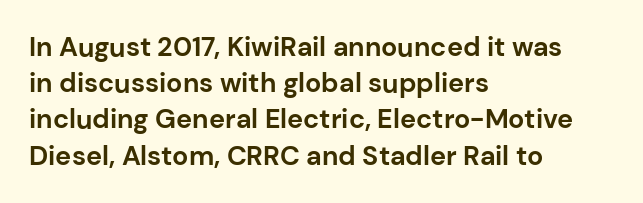
Q: Is the text bold? A: Yes.
Q: Is the text italic (slanted)? A: No, it is upright.
Q: Is the text underlined? A: No.
Q: How is the paragraph aligned? A: Left-aligned.
Q: Is the spacing between letters normal or unusually wide? A: Normal.
Q: Is the spacing between lines tight, normal or loose? A: Normal.
